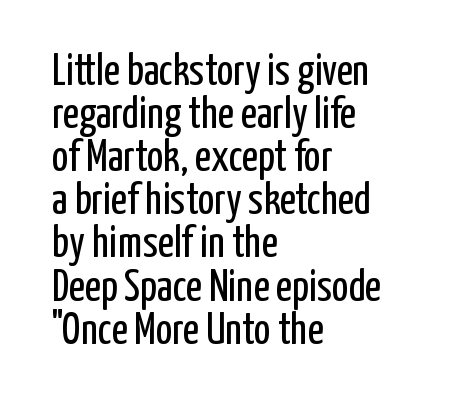
The image shows 44 px regular-weight, condensed sans-serif type, upright; set left-aligned, tight line spacing (0.98x), normal letter spacing, not underlined; low stroke contrast and a medium x-height.
